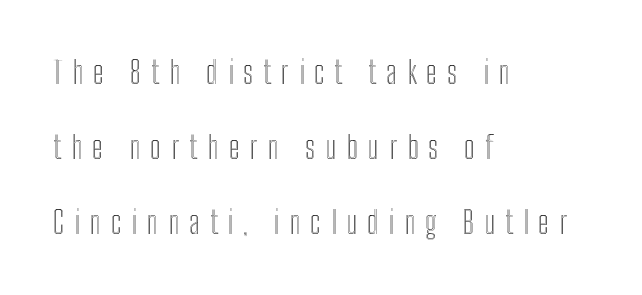
Horizontal alignment here is leftward, the default for most running prose. Is there any slant? The stems are plumb. You could not count columns in this text — the font is proportionally spaced. Compared with typical paragraphs, the rows here are farther apart. Tracking value appears strongly positive — letters spread wide.
